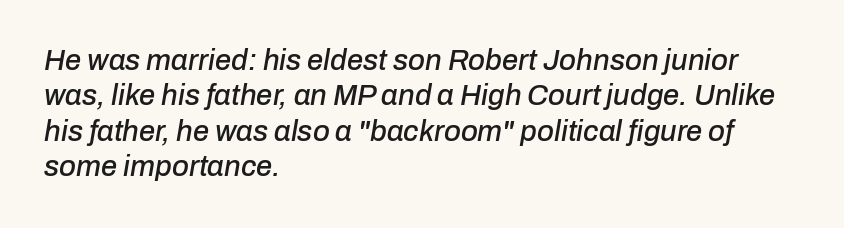
The image shows 29 px text type, italic (leaning right); set left-aligned, line spacing 1.22x, normal letter spacing, not underlined; low stroke contrast and a medium x-height.
